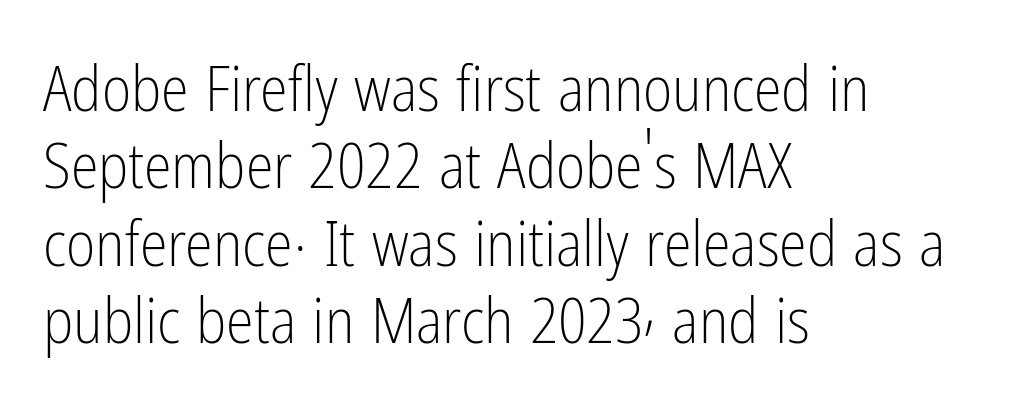
{"serif": "no", "italic": "no", "bold": "no", "weight": "light", "width": "condensed", "stroke_contrast": "low", "x_height": "medium", "monospaced": "no", "underline": "no", "align": "left", "line_spacing_ratio": 1.23, "letter_spacing": "normal", "letter_spacing_em": 0.0, "glyph_px": 63}
